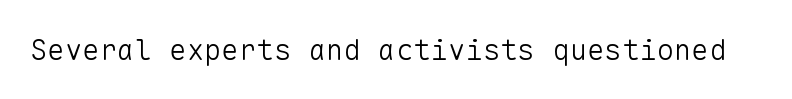
Underline: absent. Summary of weight: not heavy and not bold. Rendered with straight, roman letterforms. Between one letter and the next there's only the usual sliver of space.
